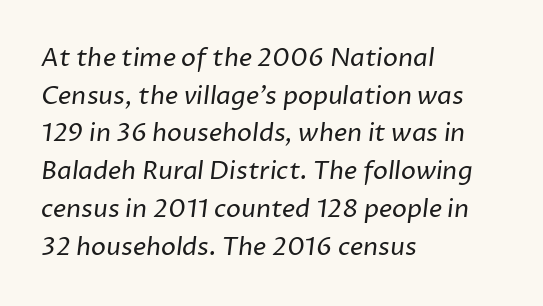
{"bold": "no", "underline": "no", "align": "left", "line_spacing": "normal", "line_spacing_ratio": 1.51, "letter_spacing": "normal", "letter_spacing_em": 0.0, "glyph_px": 25}
